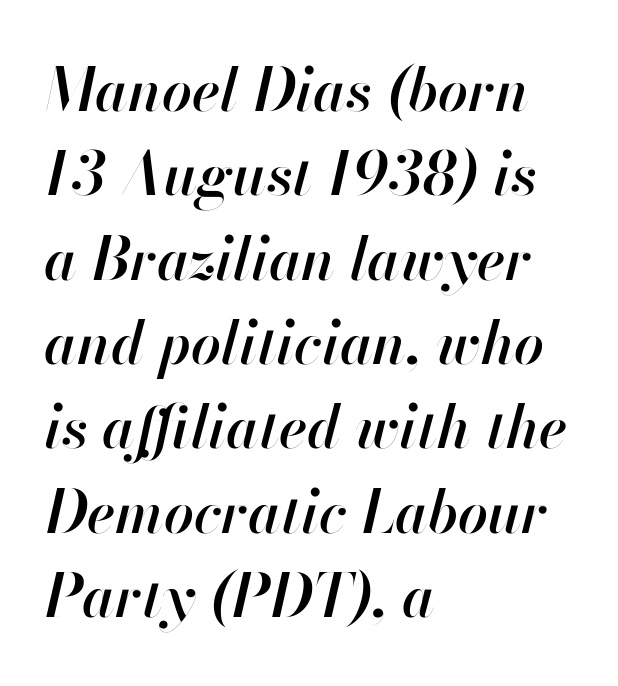
{"italic": "yes", "lean": "right", "slant_degrees": 13, "bold": "semi", "weight": "semibold", "width": "normal", "stroke_contrast": "high", "x_height": "small", "monospaced": "no", "underline": "no", "align": "left", "line_spacing": "normal", "line_spacing_ratio": 1.43, "letter_spacing": "normal", "letter_spacing_em": 0.0, "glyph_px": 59}
